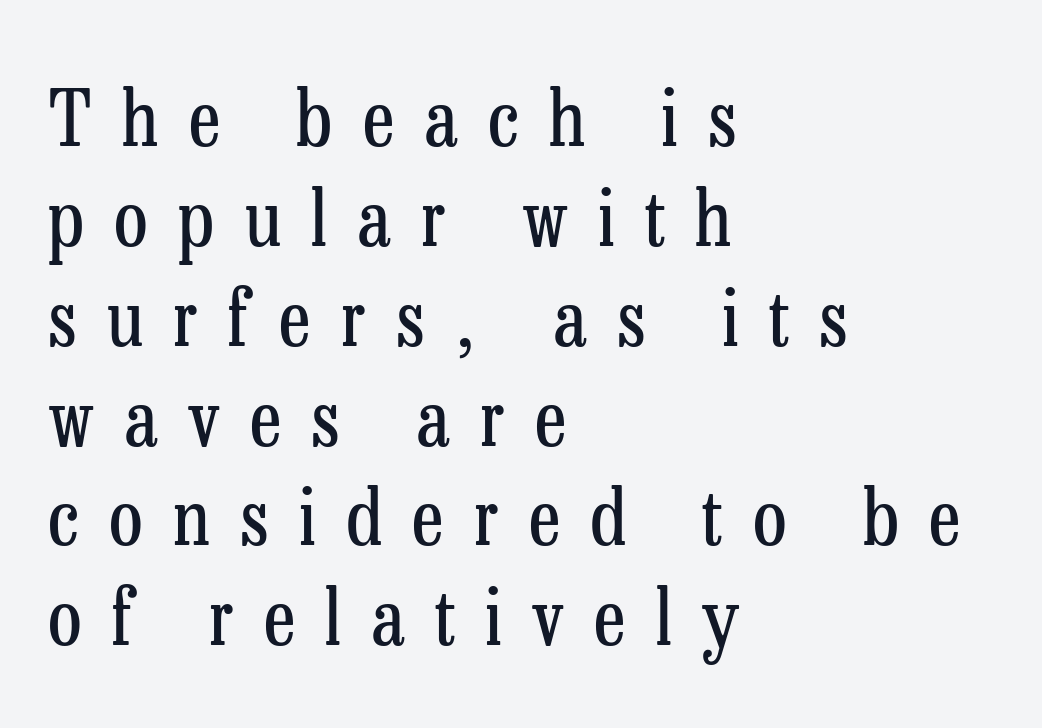
Q: Is the text bold? A: No.
Q: Is the text italic (slanted)? A: No, it is upright.
Q: Is the typeface a serif or a sans-serif typeface? A: Serif.
Q: Is the text underlined? A: No.
Q: How is the paragraph aligned? A: Left-aligned.
Q: Is the spacing between letters normal or unusually wide? A: Unusually wide.
Q: Is the spacing between lines tight, normal or loose? A: Normal.
Q: Width (condensed, normal, or wide)? A: Condensed.
Q: Stroke contrast? A: Low.
Q: x-height? A: Medium.
Q: Monospaced? A: No.
